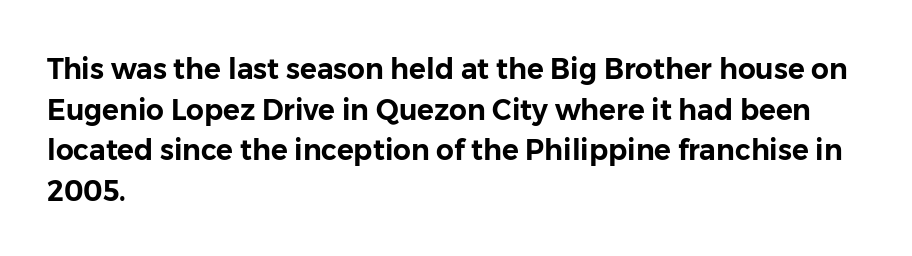
Q: Is the text italic (slanted)? A: No, it is upright.
Q: Is the typeface a serif or a sans-serif typeface? A: Sans-serif.
Q: Is the text underlined? A: No.
Q: How is the paragraph aligned? A: Left-aligned.
Q: Is the spacing between letters normal or unusually wide? A: Normal.
Q: Is the spacing between lines tight, normal or loose? A: Normal.
Q: Width (condensed, normal, or wide)? A: Normal.
Q: Stroke contrast? A: Low.
Q: x-height? A: Medium.
Q: Monospaced? A: No.
